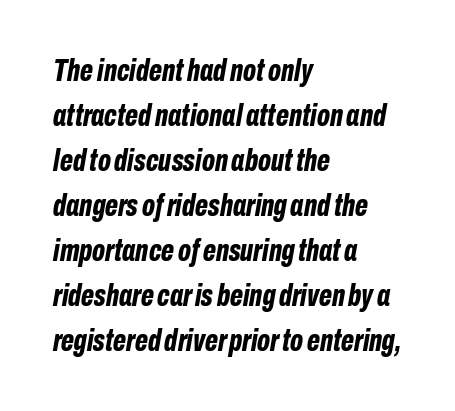
Q: Is the text bold? A: Yes.
Q: Is the text italic (slanted)? A: Yes, it leans right by about 10 degrees.
Q: Is the text underlined? A: No.
Q: How is the paragraph aligned? A: Left-aligned.
Q: Is the spacing between letters normal or unusually wide? A: Normal.
Q: Is the spacing between lines tight, normal or loose? A: Normal.
Q: Width (condensed, normal, or wide)? A: Condensed.
Q: Stroke contrast? A: Low.
Q: x-height? A: Medium.
Q: Monospaced? A: No.
